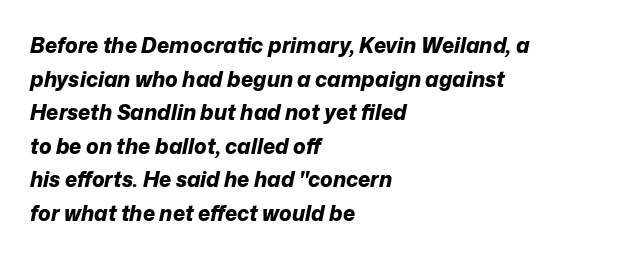
The image shows 21 px bold type, italic (leaning right); set left-aligned, normal line spacing (1.6x), normal letter spacing, not underlined.
